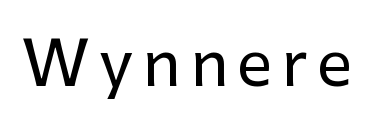
The image shows 62 px sans-serif type, upright; set not underlined; low stroke contrast and a medium x-height.
